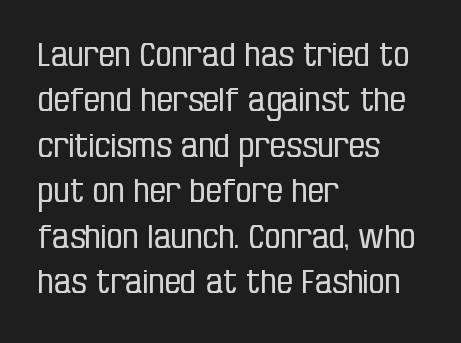
The image shows 32 px regular-weight, condensed sans-serif type, upright; set left-aligned, normal line spacing (1.42x), normal letter spacing, not underlined; low stroke contrast and a large x-height.
